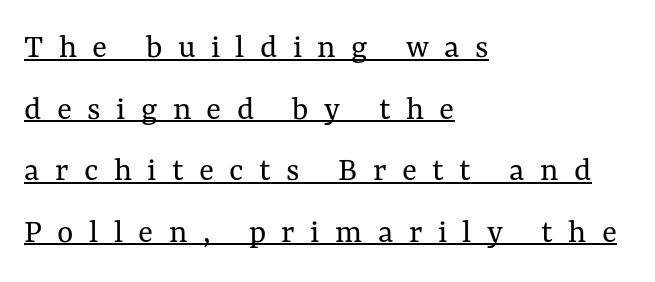
Q: Is the text bold? A: No.
Q: Is the text italic (slanted)? A: No, it is upright.
Q: Is the text underlined? A: Yes.
Q: How is the paragraph aligned? A: Left-aligned.
Q: Is the spacing between letters normal or unusually wide? A: Unusually wide.
Q: Width (condensed, normal, or wide)? A: Normal.
Q: Stroke contrast? A: Medium.
Q: x-height? A: Medium.
Q: Monospaced? A: No.
